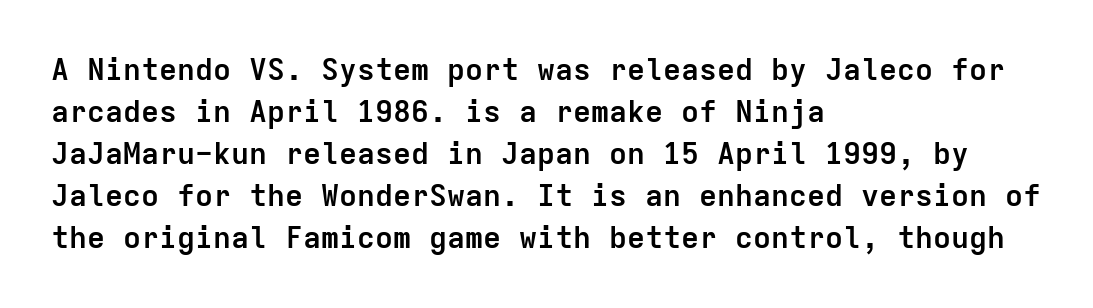
Q: Is the text bold? A: Yes.
Q: Is the text italic (slanted)? A: No, it is upright.
Q: Is the typeface a serif or a sans-serif typeface? A: Sans-serif.
Q: Is the text underlined? A: No.
Q: How is the paragraph aligned? A: Left-aligned.
Q: Is the spacing between letters normal or unusually wide? A: Normal.
Q: Is the spacing between lines tight, normal or loose? A: Normal.
Q: Width (condensed, normal, or wide)? A: Normal.
Q: Stroke contrast? A: Low.
Q: x-height? A: Medium.
Q: Monospaced? A: Yes.
